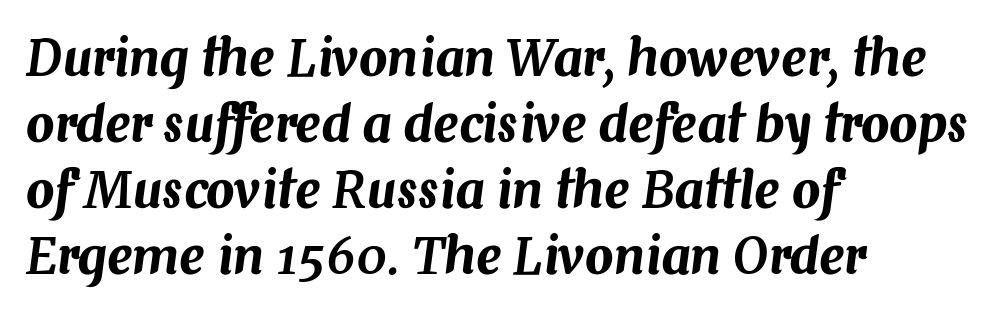
Q: Is the text italic (slanted)? A: Yes, it leans right by about 7 degrees.
Q: Is the text underlined? A: No.
Q: How is the paragraph aligned? A: Left-aligned.
Q: Is the spacing between letters normal or unusually wide? A: Normal.
Q: Is the spacing between lines tight, normal or loose? A: Normal.
Q: Width (condensed, normal, or wide)? A: Normal.
Q: Stroke contrast? A: Medium.
Q: x-height? A: Medium.
Q: Monospaced? A: No.
